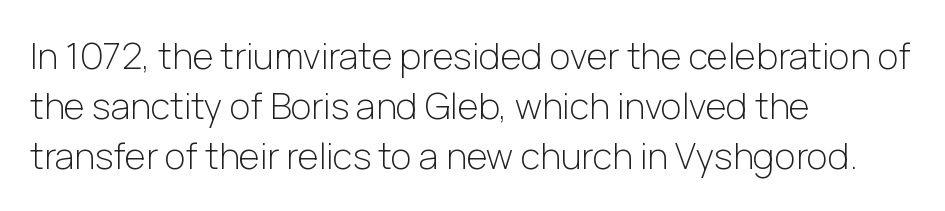
If you drew a ruler down the left edge, every line would touch it. The strip under each line holds only bare page. It's the straight-up-and-down kind of type. How are the letters spaced? Ordinarily, with no added tracking. Look at the bottom of the vertical strokes: they stop flat, with no serifs.
